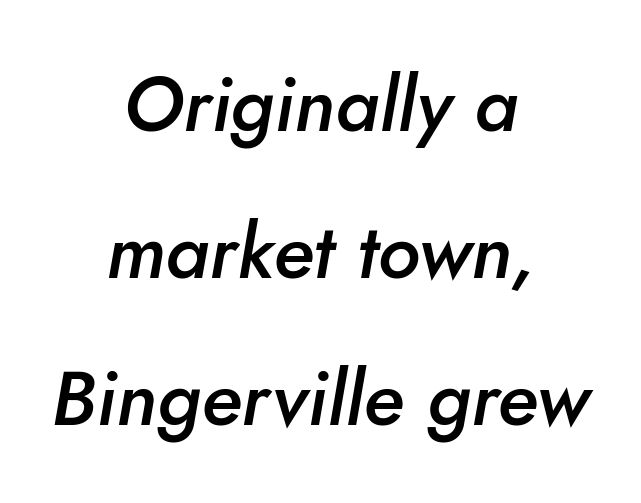
{"italic": "yes", "lean": "right", "slant_degrees": 5, "bold": "semi", "weight": "semibold", "width": "normal", "stroke_contrast": "low", "x_height": "small", "monospaced": "no", "underline": "no", "align": "center", "line_spacing": "loose", "line_spacing_ratio": 1.91, "letter_spacing": "normal", "letter_spacing_em": 0.0, "glyph_px": 77}
